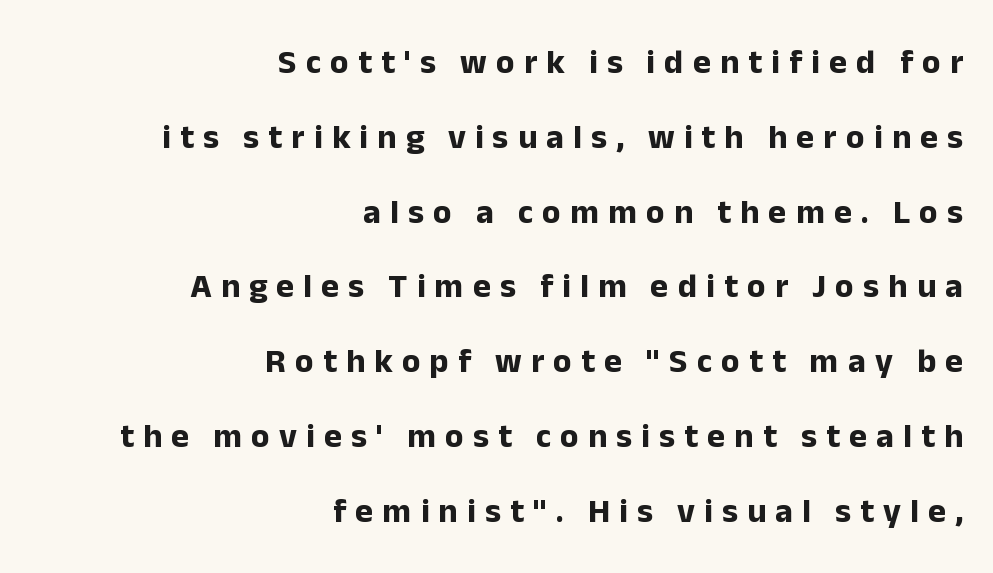
The image shows 34 px bold sans-serif type, upright; set right-aligned, loose line spacing (2.2x), unusually wide letter spacing (+0.27 em), not underlined; low stroke contrast and a medium x-height.
